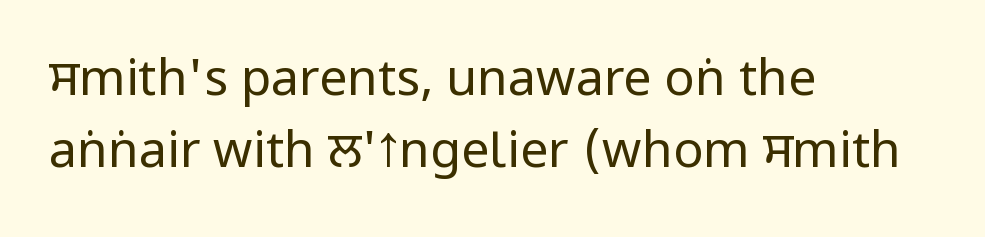
The image shows 50 px regular-weight, condensed sans-serif type, upright; set left-aligned, normal line spacing (1.44x), normal letter spacing, not underlined; low stroke contrast.
